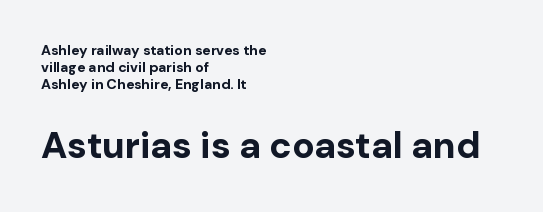
The face used here appears at its bigger size in the lower chunk. Strokes here are thick enough to call this a true bold. The font's upright variant was chosen for this text. The lines are quadded left. These lines are rendered in a variable-pitch font. Inter-character spacing is left at the font's built-in metrics.
